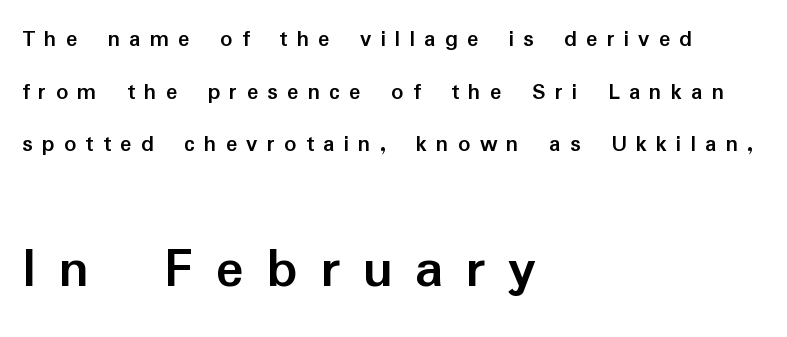
{"serif": "no", "italic": "no", "bold": "yes", "weight": "semibold", "width": "normal", "stroke_contrast": "low", "x_height": "medium", "monospaced": "no", "underline": "no", "align": "left", "line_spacing": "loose", "line_spacing_ratio": 2.19, "letter_spacing": "wide", "letter_spacing_em": 0.38, "larger_block": "second", "size_ratio": 2.46, "glyph_px": 59}
